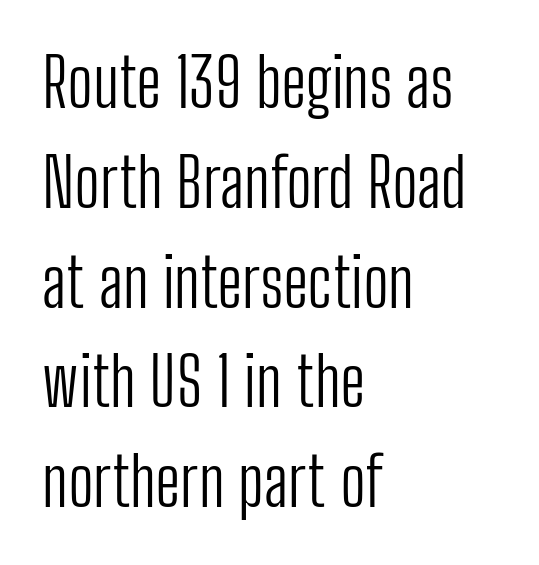
There is no visible air inserted between adjacent glyphs. Varying glyph widths throughout — classic text-font behaviour. The passage shown is not underscored anywhere. Vertical stems look standard width or narrower in stroke.
